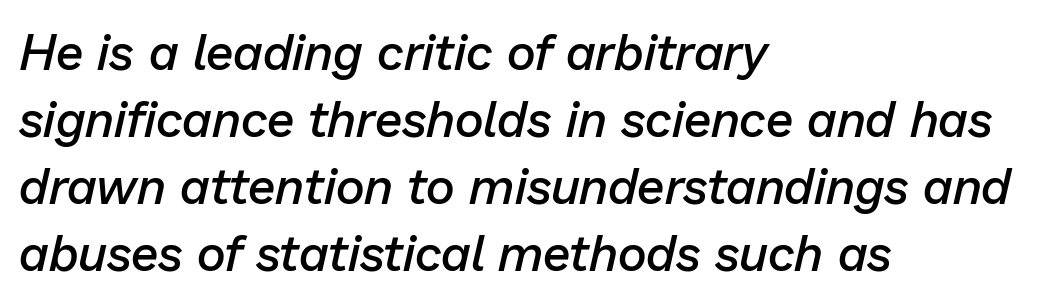
{"italic": "yes", "lean": "right", "slant_degrees": 13, "bold": "semi", "weight": "semibold", "width": "normal", "stroke_contrast": "low", "x_height": "medium", "monospaced": "no", "underline": "no", "align": "left", "line_spacing": "normal", "line_spacing_ratio": 1.34, "letter_spacing": "normal", "letter_spacing_em": 0.0, "glyph_px": 50}
